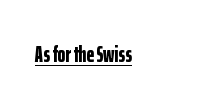
{"italic": "no", "bold": "yes", "underline": "yes", "letter_spacing": "normal", "letter_spacing_em": 0.0, "glyph_px": 23}
